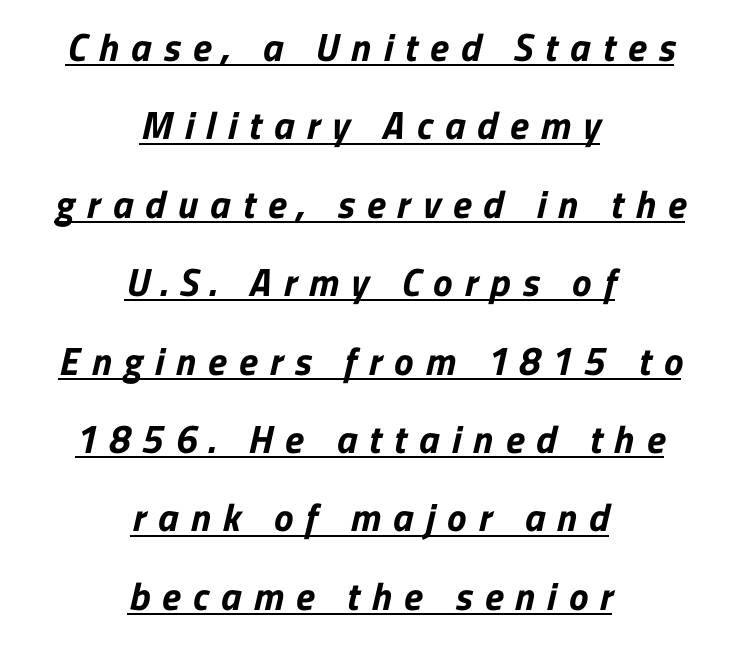
The image shows 39 px bold sans-serif type; set centered, loose line spacing (2.01x), unusually wide letter spacing (+0.31 em), underlined; low stroke contrast and a medium x-height.
